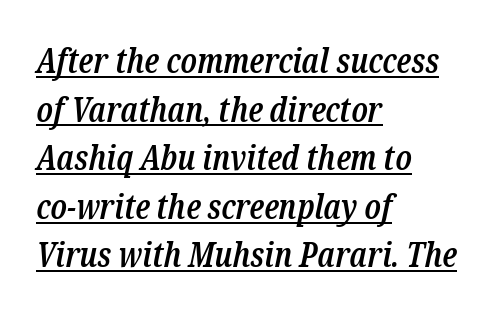
{"serif": "yes", "italic": "yes", "lean": "right", "slant_degrees": 12, "bold": "semi", "weight": "semibold", "width": "condensed", "stroke_contrast": "low", "x_height": "medium", "monospaced": "no", "underline": "yes", "align": "left", "line_spacing": "normal", "line_spacing_ratio": 1.43, "letter_spacing": "normal", "letter_spacing_em": 0.0, "glyph_px": 34}
